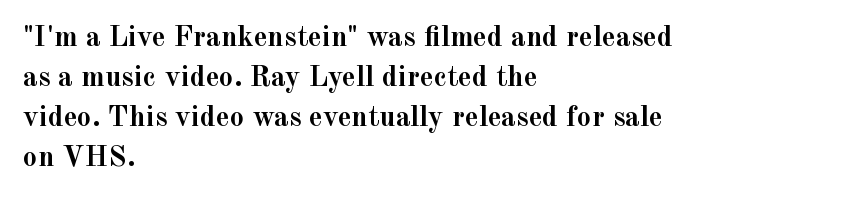
The image shows 29 px semibold serif type, upright; set left-aligned, normal line spacing (1.38x), normal letter spacing, not underlined; a small x-height.
